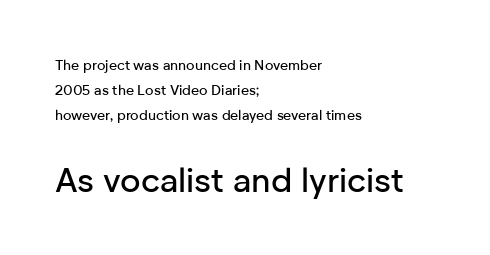
The image shows 34 px sans-serif type, upright; set left-aligned, line spacing 1.79x, normal letter spacing, not underlined; the second (bottom) block is 2.43x larger; low stroke contrast and a medium x-height.
